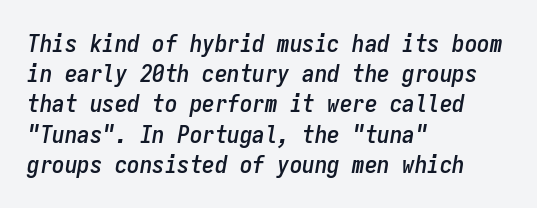
{"italic": "yes", "lean": "right", "slant_degrees": 9, "underline": "no", "align": "left", "line_spacing_ratio": 1.21, "letter_spacing": "normal", "letter_spacing_em": 0.0, "glyph_px": 25}
